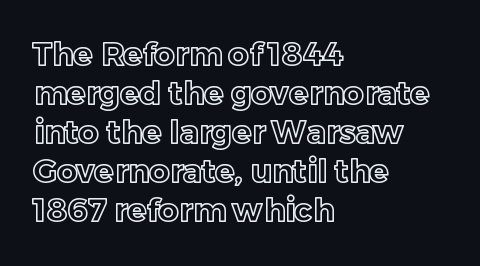
The image shows 32 px text type, upright; set left-aligned, line spacing 1.22x, normal letter spacing, not underlined; a medium x-height.
